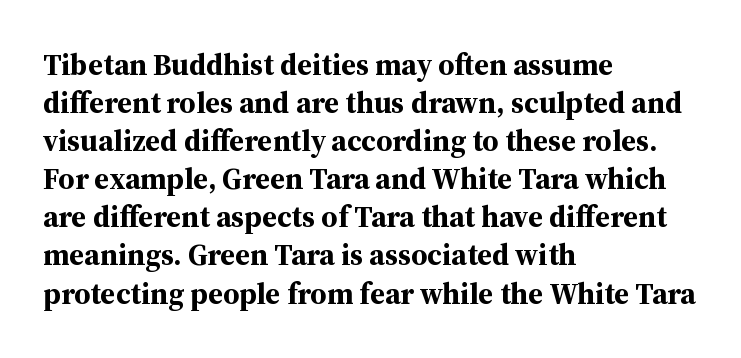
Q: Is the text bold? A: Yes.
Q: Is the text italic (slanted)? A: No, it is upright.
Q: Is the typeface a serif or a sans-serif typeface? A: Serif.
Q: Is the text underlined? A: No.
Q: How is the paragraph aligned? A: Left-aligned.
Q: Is the spacing between letters normal or unusually wide? A: Normal.
Q: Is the spacing between lines tight, normal or loose? A: Normal.
Q: Width (condensed, normal, or wide)? A: Normal.
Q: Stroke contrast? A: Medium.
Q: x-height? A: Medium.
Q: Monospaced? A: No.
